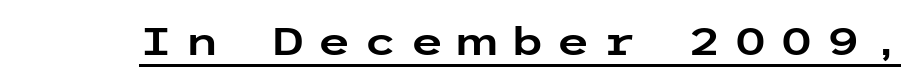
Note: no serifs on the glyphs. This sample carries an underscore along the baseline area. Honestly, the letter spacing is so wide it's the main thing you notice. Italic? Not at all — the glyphs are vertical.
